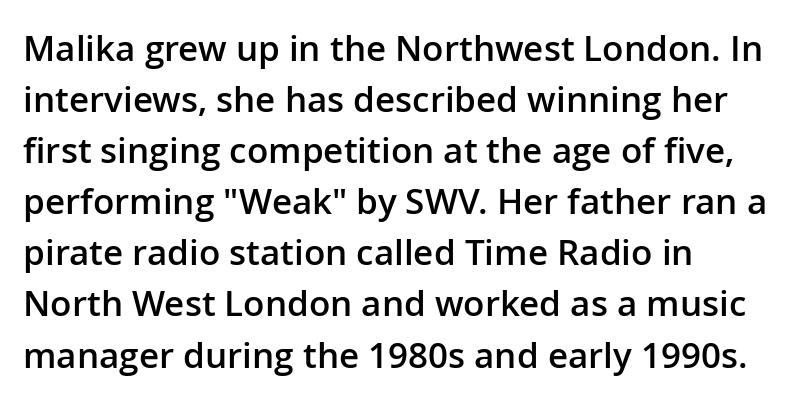
The image shows 35 px semibold sans-serif type, upright; set left-aligned, normal line spacing (1.46x), normal letter spacing, not underlined; low stroke contrast and a medium x-height.
